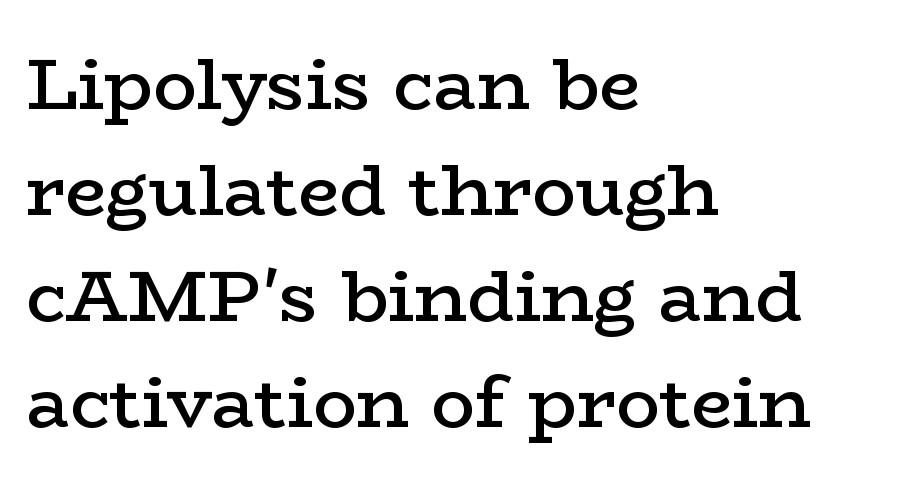
{"serif": "yes", "italic": "no", "bold": "semi", "weight": "semibold", "width": "wide", "stroke_contrast": "low", "x_height": "medium", "monospaced": "no", "underline": "no", "align": "left", "line_spacing": "normal", "line_spacing_ratio": 1.45, "letter_spacing": "normal", "letter_spacing_em": 0.0, "glyph_px": 73}
